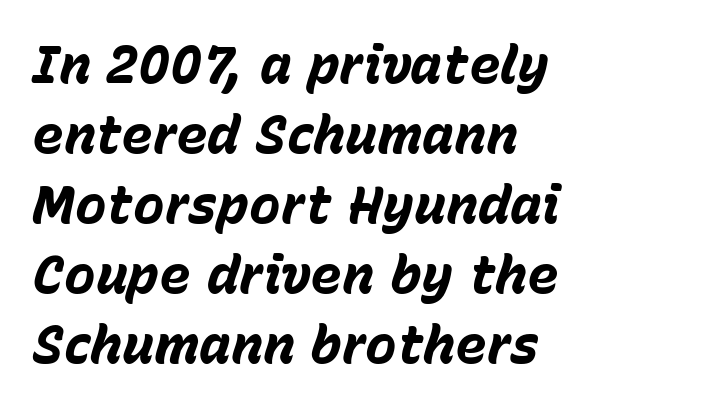
{"italic": "yes", "lean": "right", "slant_degrees": 15, "bold": "yes", "weight": "bold", "width": "normal", "stroke_contrast": "low", "x_height": "medium", "monospaced": "no", "underline": "no", "align": "left", "line_spacing": "normal", "line_spacing_ratio": 1.32, "letter_spacing": "normal", "letter_spacing_em": 0.0, "glyph_px": 53}
